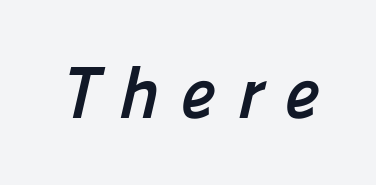
Each row of text sits above clean, open space. The face used here is rendered with a markedly widened letterfit. The text was rendered using a sans face with plain stroke endings. Heavy-handed strokes throughout: this text is bold. Character widths vary here, with narrow letters taking less room than wide ones.
